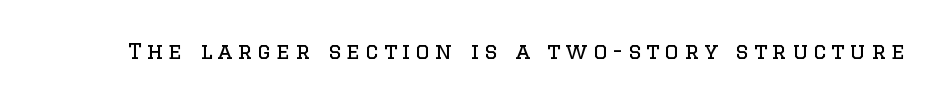
Substantial extra tracking has been applied to these lines. Each row of text sits above clean, open space. Nothing heavy about these letters — not bold at all. Ordinary non-slanted type is in use.
